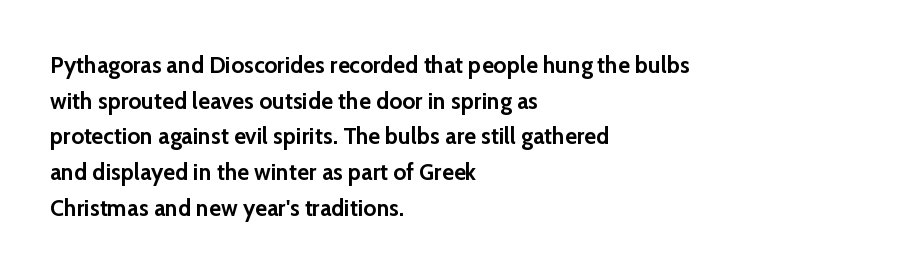
Q: Is the text bold? A: Yes.
Q: Is the text italic (slanted)? A: No, it is upright.
Q: Is the text underlined? A: No.
Q: How is the paragraph aligned? A: Left-aligned.
Q: Is the spacing between letters normal or unusually wide? A: Normal.
Q: Is the spacing between lines tight, normal or loose? A: Normal.
